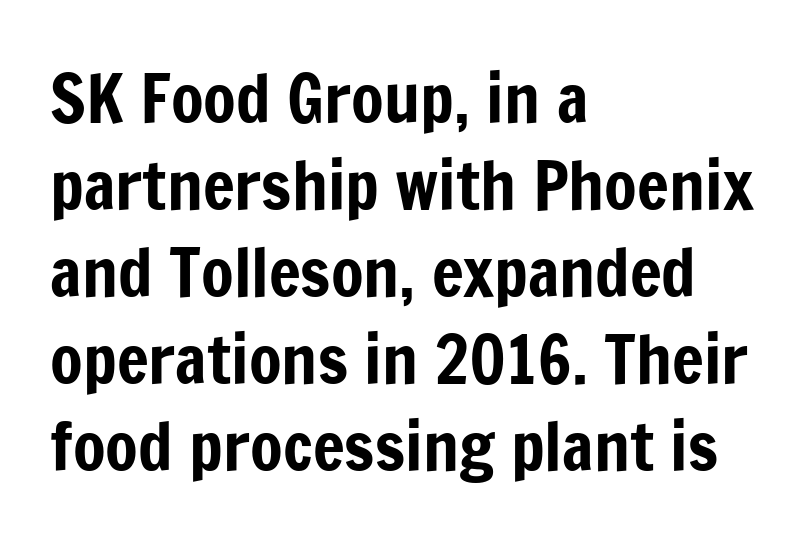
Is this a fixed-width face? No — the glyphs have proportional, varying widths. Between one letter and the next there's only the usual sliver of space. This sample uses a sans-serif face. All the whitespace from short lines collects on the right.
